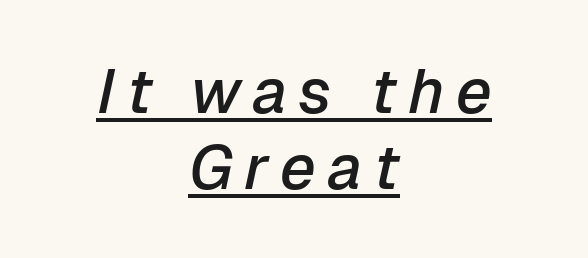
The glyphs are accompanied by a horizontal stroke just below them. This sample has the flowing, uneven cadence of proportional lettering. The compositor balanced each line on the midline. Bold? Not quite — semibold, heavier than regular but stopping short.
